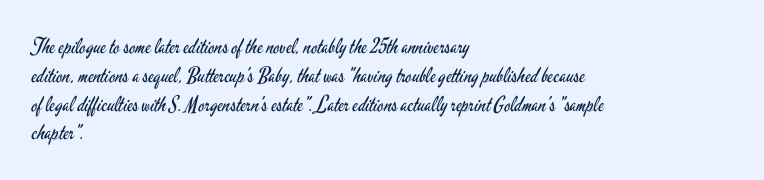
Q: Is the text bold? A: No.
Q: Is the text italic (slanted)? A: Yes.
Q: Is the text underlined? A: No.
Q: How is the paragraph aligned? A: Left-aligned.
Q: Is the spacing between letters normal or unusually wide? A: Normal.
Q: Is the spacing between lines tight, normal or loose? A: Normal.
